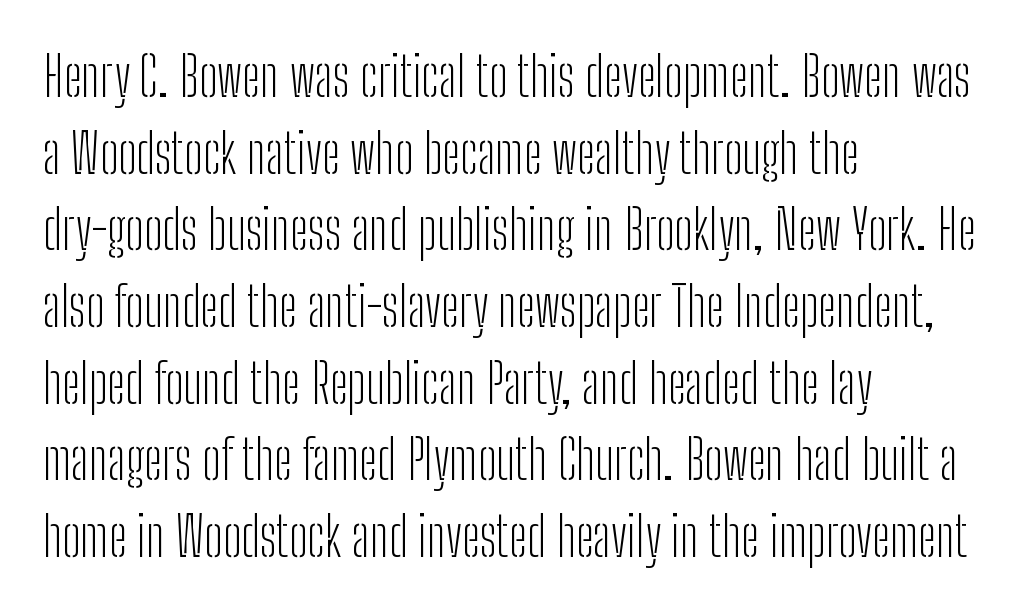
Q: Is the text bold? A: No.
Q: Is the text italic (slanted)? A: No, it is upright.
Q: Is the typeface a serif or a sans-serif typeface? A: Sans-serif.
Q: Is the text underlined? A: No.
Q: How is the paragraph aligned? A: Left-aligned.
Q: Is the spacing between letters normal or unusually wide? A: Normal.
Q: Is the spacing between lines tight, normal or loose? A: Normal.
Q: Width (condensed, normal, or wide)? A: Condensed.
Q: Stroke contrast? A: Low.
Q: x-height? A: Medium.
Q: Monospaced? A: No.
